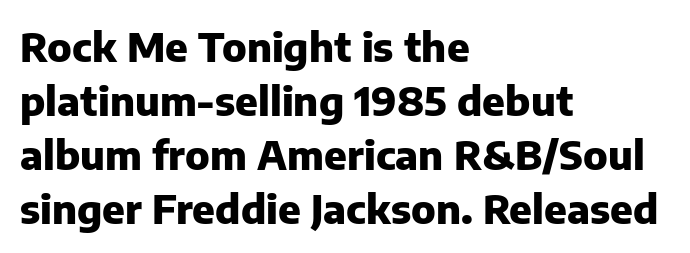
The image shows 40 px heavy sans-serif type, upright; set left-aligned, normal line spacing (1.35x), normal letter spacing, not underlined; low stroke contrast and a medium x-height.
